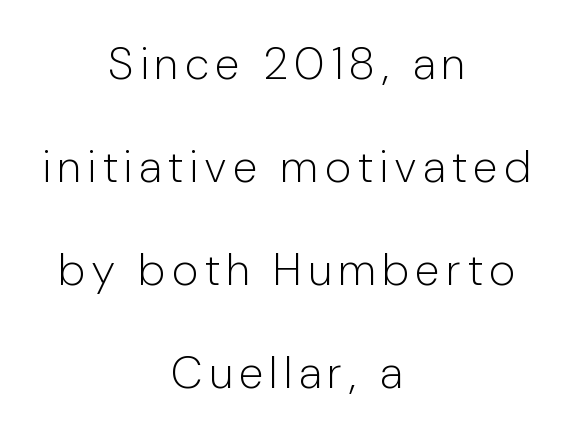
Q: Is the text bold? A: No.
Q: Is the text italic (slanted)? A: No, it is upright.
Q: Is the typeface a serif or a sans-serif typeface? A: Sans-serif.
Q: Is the text underlined? A: No.
Q: How is the paragraph aligned? A: Centered.
Q: Is the spacing between lines tight, normal or loose? A: Loose.
Q: Width (condensed, normal, or wide)? A: Condensed.
Q: Stroke contrast? A: Low.
Q: x-height? A: Medium.
Q: Monospaced? A: No.
